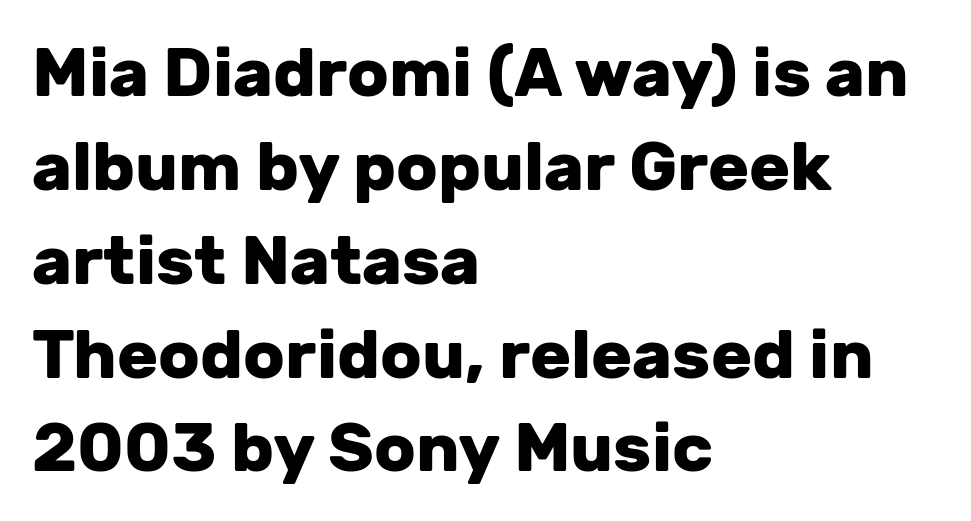
Q: Is the text bold? A: Yes.
Q: Is the text italic (slanted)? A: No, it is upright.
Q: Is the typeface a serif or a sans-serif typeface? A: Sans-serif.
Q: Is the text underlined? A: No.
Q: How is the paragraph aligned? A: Left-aligned.
Q: Is the spacing between letters normal or unusually wide? A: Normal.
Q: Is the spacing between lines tight, normal or loose? A: Normal.
Q: Width (condensed, normal, or wide)? A: Normal.
Q: Stroke contrast? A: Low.
Q: x-height? A: Medium.
Q: Monospaced? A: No.
